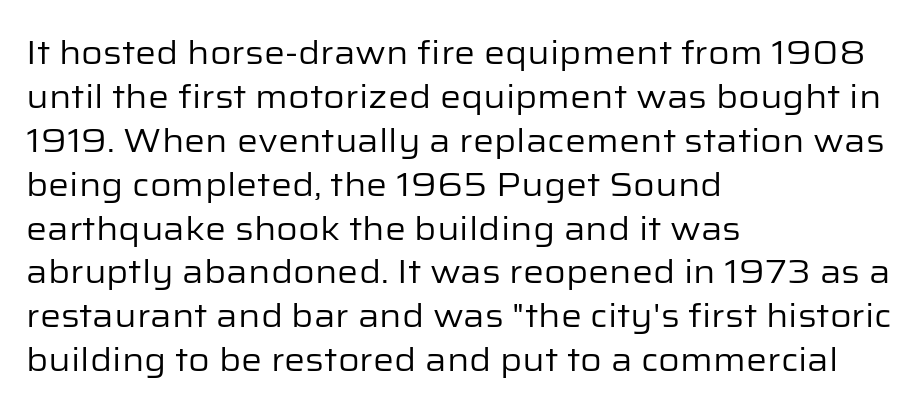
The image shows 33 px regular-weight sans-serif type, upright; set left-aligned, normal line spacing (1.33x), normal letter spacing, not underlined; low stroke contrast and a medium x-height.
